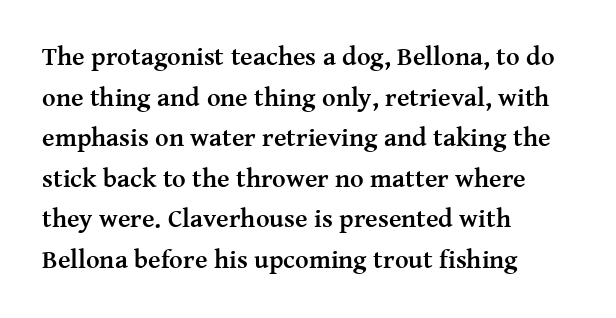
{"italic": "no", "bold": "yes", "underline": "no", "align": "left", "line_spacing": "normal", "line_spacing_ratio": 1.56, "letter_spacing": "normal", "letter_spacing_em": 0.0, "glyph_px": 26}
